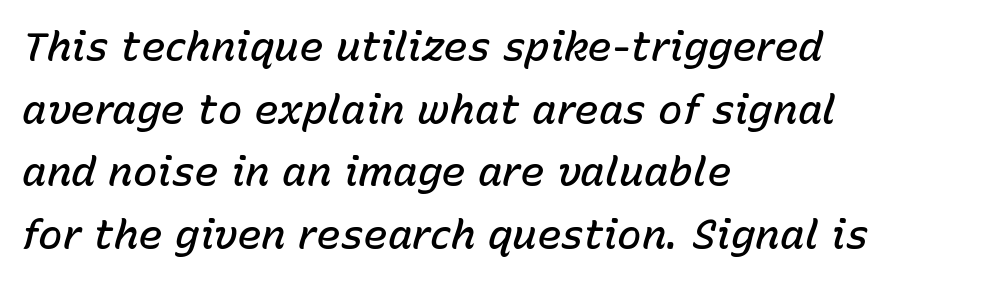
{"italic": "yes", "lean": "right", "slant_degrees": 15, "bold": "semi", "weight": "semibold", "width": "normal", "stroke_contrast": "low", "x_height": "medium", "monospaced": "no", "underline": "no", "align": "left", "line_spacing": "normal", "line_spacing_ratio": 1.53, "letter_spacing": "normal", "letter_spacing_em": 0.0, "glyph_px": 41}
